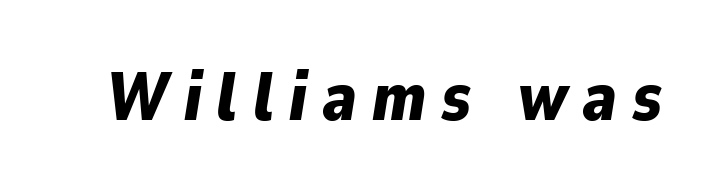
Q: Is the text bold? A: Yes.
Q: Is the text italic (slanted)? A: Yes, it leans right by about 9 degrees.
Q: Is the text underlined? A: No.
Q: Is the spacing between letters normal or unusually wide? A: Unusually wide.
Q: Width (condensed, normal, or wide)? A: Normal.
Q: Stroke contrast? A: Low.
Q: x-height? A: Medium.
Q: Monospaced? A: No.
